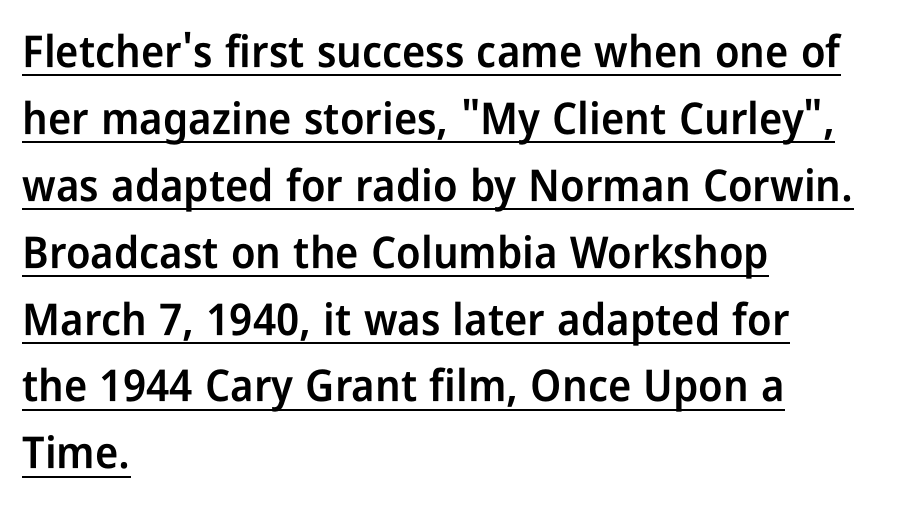
{"serif": "no", "italic": "no", "bold": "semi", "weight": "semibold", "width": "condensed", "stroke_contrast": "low", "x_height": "medium", "monospaced": "no", "underline": "yes", "align": "left", "line_spacing": "normal", "line_spacing_ratio": 1.52, "letter_spacing": "normal", "letter_spacing_em": 0.0, "glyph_px": 44}
